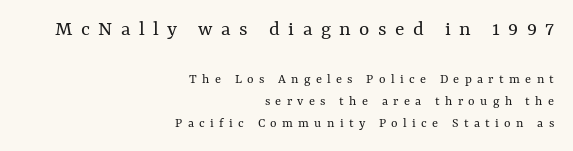
{"italic": "no", "bold": "no", "underline": "no", "align": "right", "line_spacing": "normal", "line_spacing_ratio": 1.59, "letter_spacing": "wide", "letter_spacing_em": 0.38, "larger_block": "first", "size_ratio": 1.57, "glyph_px": 22}
